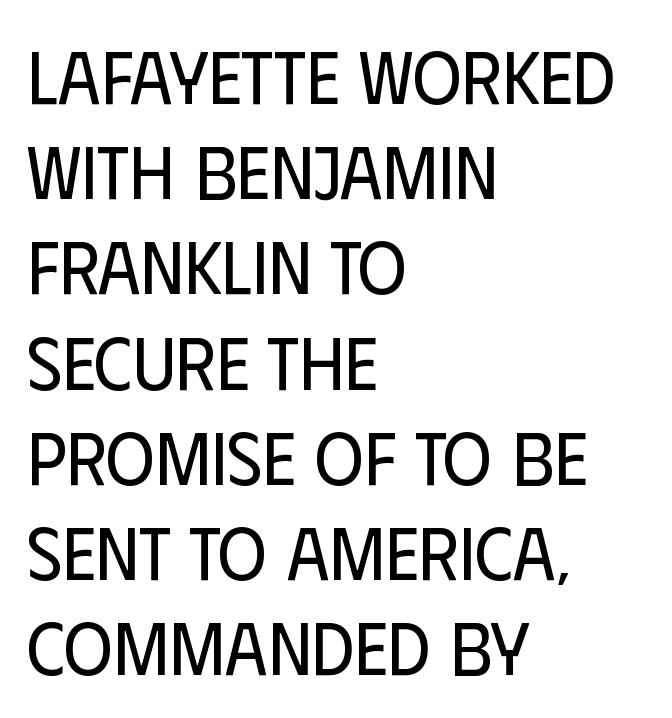
Q: Is the text bold? A: No.
Q: Is the text italic (slanted)? A: No, it is upright.
Q: Is the typeface a serif or a sans-serif typeface? A: Sans-serif.
Q: Is the text underlined? A: No.
Q: How is the paragraph aligned? A: Left-aligned.
Q: Is the spacing between letters normal or unusually wide? A: Normal.
Q: Is the spacing between lines tight, normal or loose? A: Normal.
Q: Width (condensed, normal, or wide)? A: Condensed.
Q: Stroke contrast? A: Low.
Q: x-height? A: Large.
Q: Monospaced? A: No.
